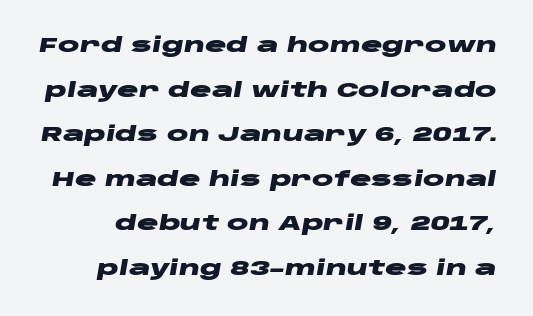
{"italic": "yes", "lean": "right", "slant_degrees": 10, "bold": "yes", "underline": "no", "line_spacing": "loose", "line_spacing_ratio": 2.23, "letter_spacing": "normal", "letter_spacing_em": 0.0, "glyph_px": 20}
